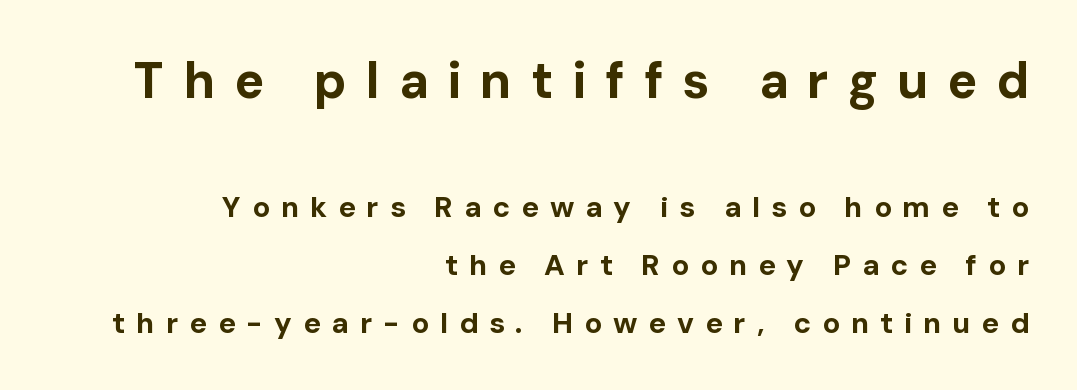
The image shows 50 px bold sans-serif type, upright; set right-aligned, loose line spacing (2.0x), unusually wide letter spacing (+0.38 em), not underlined; the first (top) block is 1.72x larger; low stroke contrast and a medium x-height.
